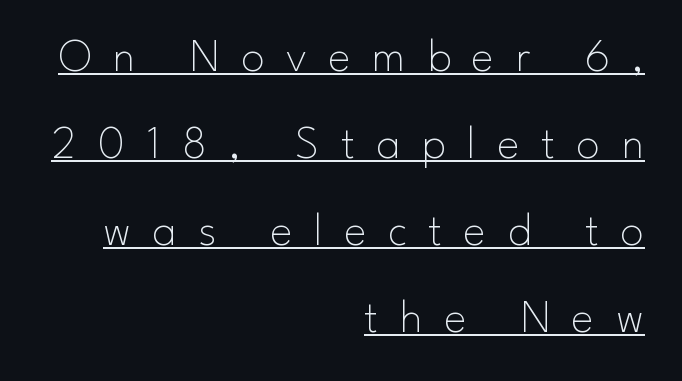
The image shows 47 px thin sans-serif type, upright; set right-aligned, line spacing 1.85x, unusually wide letter spacing (+0.46 em), underlined; low stroke contrast and a small x-height.
